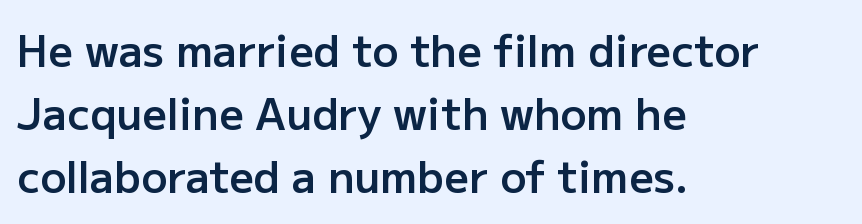
This is sans-serif lettering, the kind often seen on screens and signage. In CSS terms this would be text-align: left. This rendering features lettering with no underline. Leading: standard.
